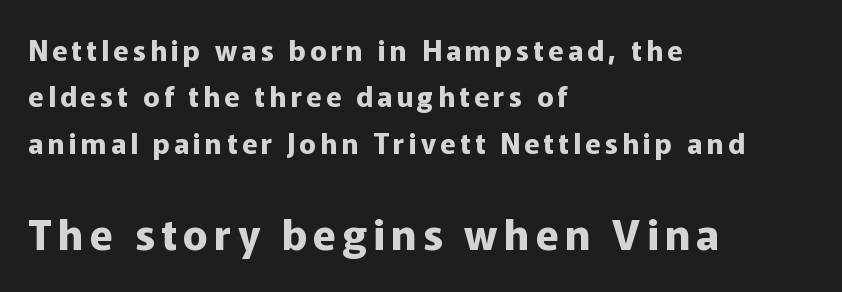
A sans-serif font was chosen for this passage. Think of a printed novel: that variable character pitch is what you see here. Type size steps up from the first block to the second. The zone under the glyphs is completely vacant. In terms of leading, this rendering sits right in the middle.
